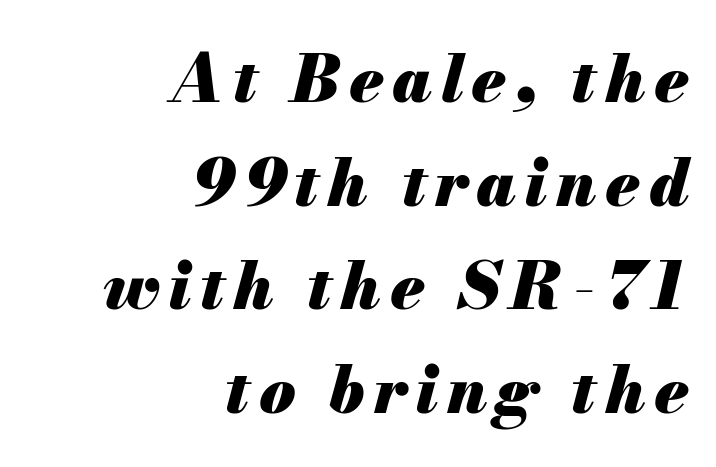
The image shows 66 px heavy type, italic (leaning right); set right-aligned, normal line spacing (1.57x), not underlined; medium stroke contrast and a small x-height.
